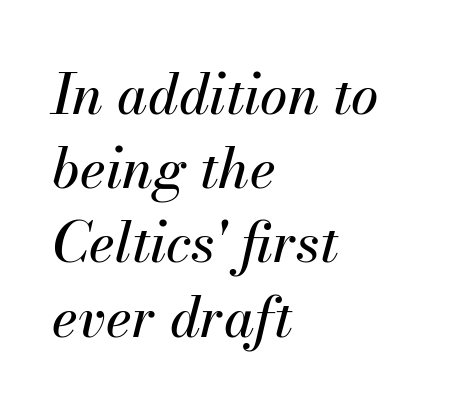
Q: Is the text italic (slanted)? A: Yes, it leans right by about 13 degrees.
Q: Is the text underlined? A: No.
Q: How is the paragraph aligned? A: Left-aligned.
Q: Is the spacing between letters normal or unusually wide? A: Normal.
Q: Is the spacing between lines tight, normal or loose? A: Normal.
Q: Width (condensed, normal, or wide)? A: Normal.
Q: Stroke contrast? A: Medium.
Q: x-height? A: Small.
Q: Monospaced? A: No.
